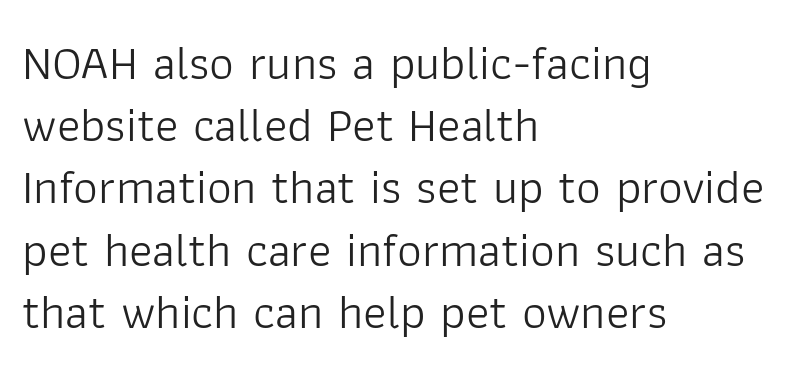
Proportional: the letters do not fall into vertical columns. Each line starts at the same left margin while the right side varies. Rendered with straight, roman letterforms. The typesetting does not lean heavy: it is not bold.
